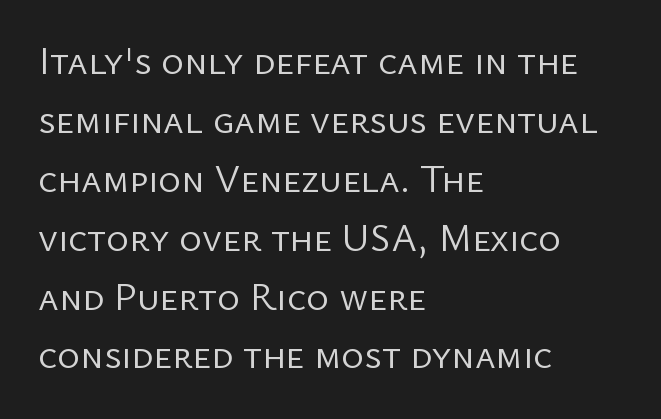
{"serif": "no", "italic": "no", "bold": "no", "weight": "regular", "width": "normal", "stroke_contrast": "low", "x_height": "medium", "monospaced": "no", "underline": "no", "align": "left", "line_spacing": "normal", "line_spacing_ratio": 1.51, "letter_spacing": "normal", "letter_spacing_em": 0.0, "glyph_px": 39}
